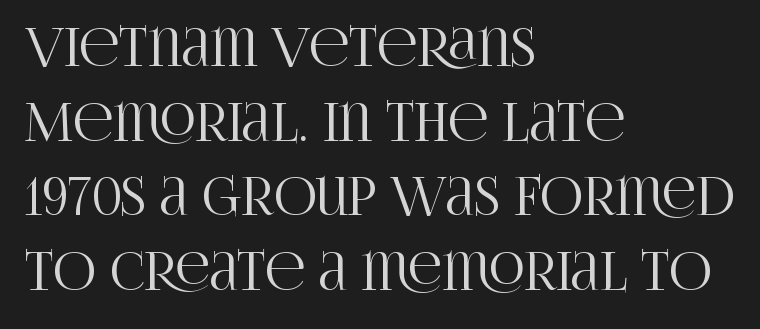
Q: Is the text italic (slanted)? A: No, it is upright.
Q: Is the typeface a serif or a sans-serif typeface? A: Serif.
Q: Is the text underlined? A: No.
Q: How is the paragraph aligned? A: Left-aligned.
Q: Is the spacing between letters normal or unusually wide? A: Normal.
Q: Is the spacing between lines tight, normal or loose? A: Normal.
Q: Width (condensed, normal, or wide)? A: Condensed.
Q: Stroke contrast? A: High.
Q: x-height? A: Large.
Q: Monospaced? A: No.
